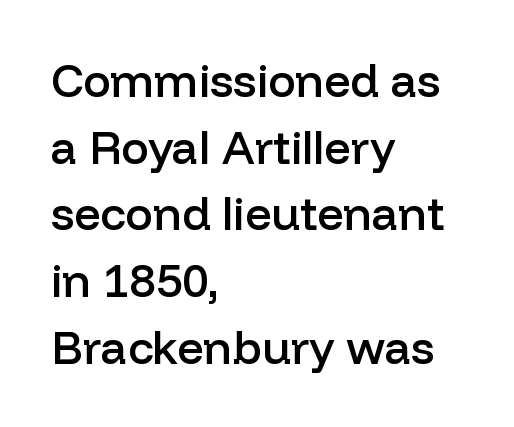
The image shows 46 px semibold sans-serif type, upright; set left-aligned, normal line spacing (1.45x), normal letter spacing, not underlined; low stroke contrast and a medium x-height.
